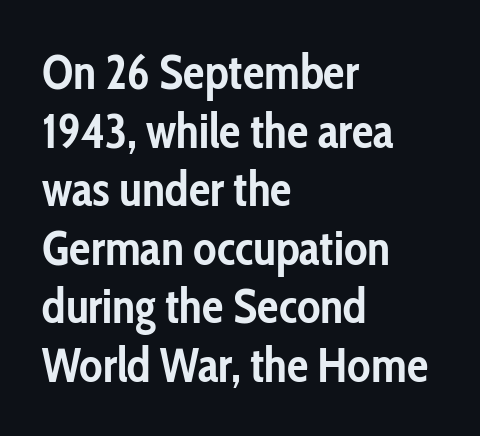
{"serif": "no", "italic": "no", "bold": "yes", "weight": "semibold", "width": "condensed", "stroke_contrast": "low", "x_height": "medium", "monospaced": "no", "underline": "no", "align": "left", "line_spacing_ratio": 1.22, "letter_spacing": "normal", "letter_spacing_em": 0.0, "glyph_px": 48}
